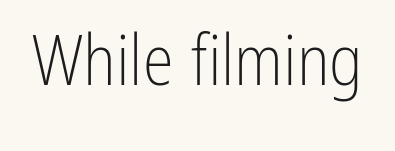
{"serif": "no", "italic": "no", "bold": "no", "weight": "light", "width": "condensed", "stroke_contrast": "low", "x_height": "medium", "monospaced": "no", "underline": "no", "letter_spacing": "normal", "letter_spacing_em": 0.0, "glyph_px": 70}
